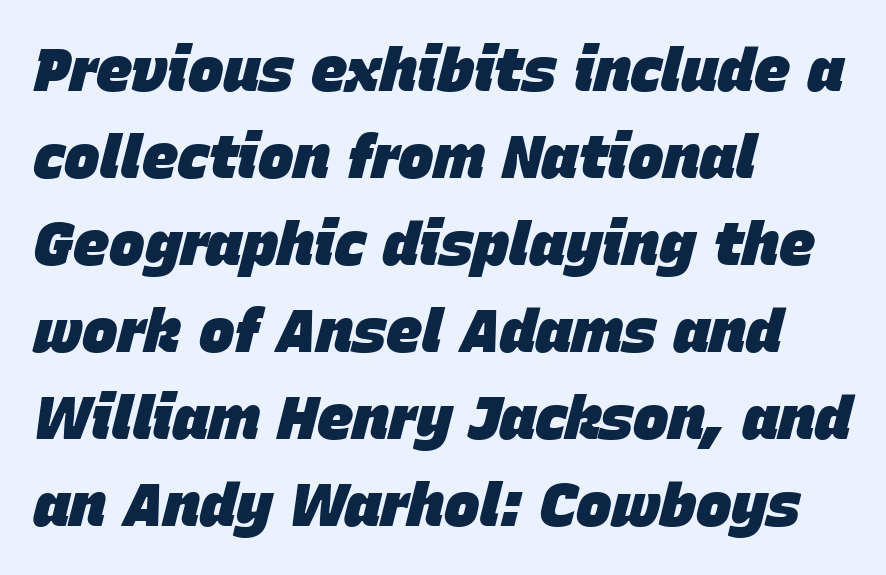
{"italic": "yes", "lean": "right", "slant_degrees": 15, "bold": "yes", "weight": "heavy", "width": "normal", "stroke_contrast": "low", "x_height": "large", "monospaced": "no", "underline": "no", "align": "left", "line_spacing": "normal", "line_spacing_ratio": 1.45, "letter_spacing": "normal", "letter_spacing_em": 0.0, "glyph_px": 60}
